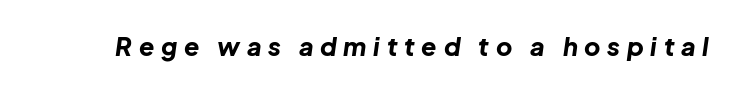
Q: Is the text bold? A: Yes.
Q: Is the text italic (slanted)? A: Yes, it leans right by about 8 degrees.
Q: Is the text underlined? A: No.
Q: Is the spacing between letters normal or unusually wide? A: Unusually wide.
